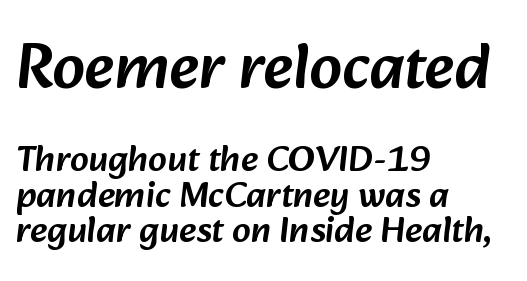
Q: Is the typeface a serif or a sans-serif typeface? A: Sans-serif.
Q: Is the text underlined? A: No.
Q: How is the paragraph aligned? A: Left-aligned.
Q: Is the spacing between letters normal or unusually wide? A: Normal.
Q: Is the spacing between lines tight, normal or loose? A: Tight.
Q: Which block of text is set in a larger size, the first (top) or the second (bottom)? A: The first (top) one.
Q: Width (condensed, normal, or wide)? A: Normal.
Q: Stroke contrast? A: Low.
Q: x-height? A: Medium.
Q: Monospaced? A: No.
